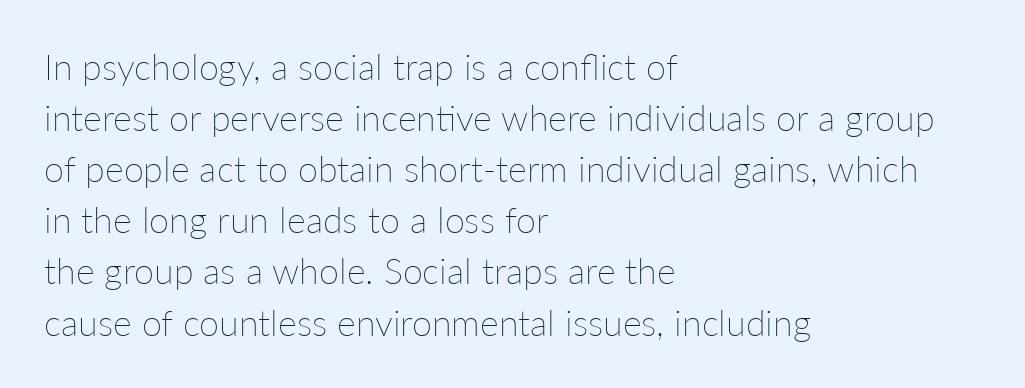
Q: Is the text bold? A: No.
Q: Is the text italic (slanted)? A: No, it is upright.
Q: Is the text underlined? A: No.
Q: How is the paragraph aligned? A: Left-aligned.
Q: Is the spacing between letters normal or unusually wide? A: Normal.
Q: Is the spacing between lines tight, normal or loose? A: Normal.
Q: Width (condensed, normal, or wide)? A: Normal.
Q: Stroke contrast? A: Low.
Q: x-height? A: Medium.
Q: Monospaced? A: No.
